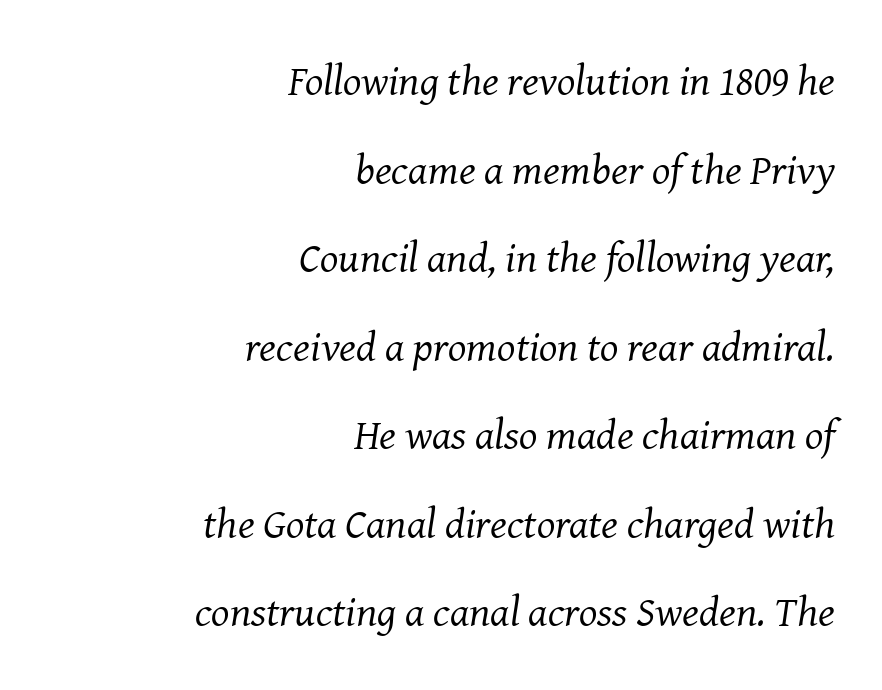
The image shows 43 px regular-weight serif type, italic (leaning right); set right-aligned, loose line spacing (2.06x), normal letter spacing, not underlined; medium stroke contrast and a medium x-height.
